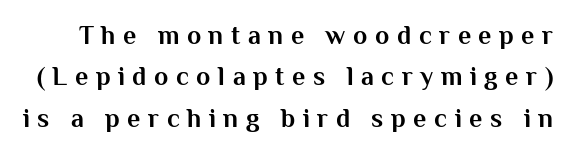
The image shows 26 px bold type, upright; set normal line spacing (1.59x), unusually wide letter spacing (+0.29 em), not underlined.
